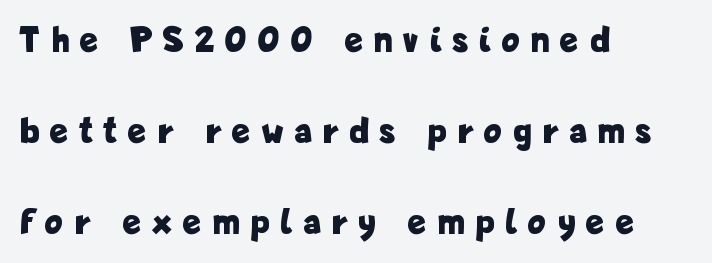
The space between consecutive lines is lavish. Unmarked baselines from the first word to the last. The typography opts for an upright posture over an oblique one. Weight: bold.
